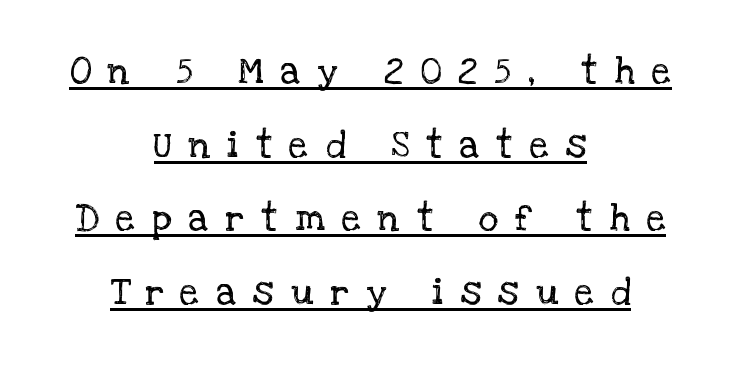
{"serif": "yes", "italic": "no", "bold": "no", "weight": "regular", "width": "normal", "stroke_contrast": "low", "x_height": "large", "monospaced": "no", "underline": "yes", "align": "center", "line_spacing": "loose", "line_spacing_ratio": 1.94, "letter_spacing": "wide", "letter_spacing_em": 0.45, "glyph_px": 38}
